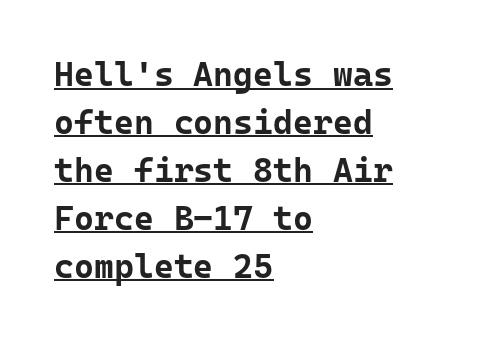
{"serif": "no", "italic": "no", "bold": "yes", "weight": "bold", "width": "normal", "stroke_contrast": "low", "x_height": "medium", "monospaced": "yes", "underline": "yes", "align": "left", "line_spacing": "normal", "line_spacing_ratio": 1.41, "letter_spacing": "normal", "letter_spacing_em": 0.0, "glyph_px": 34}
